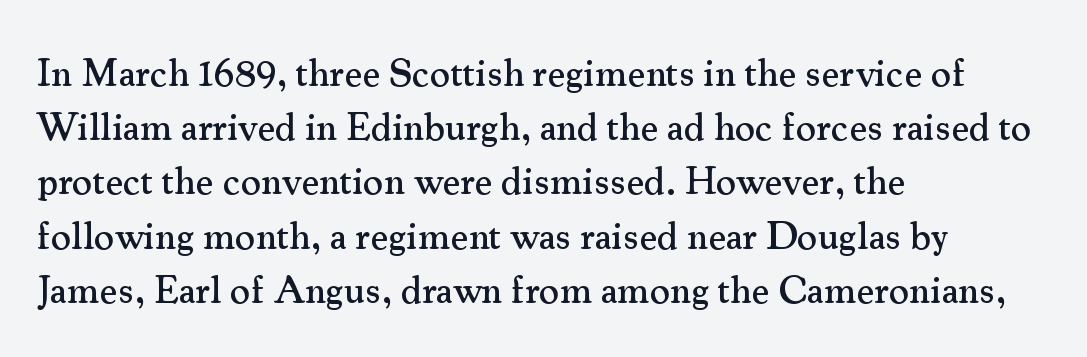
The image shows 39 px serif type, upright; set left-aligned, normal line spacing (1.39x), normal letter spacing, not underlined; medium stroke contrast and a small x-height.
